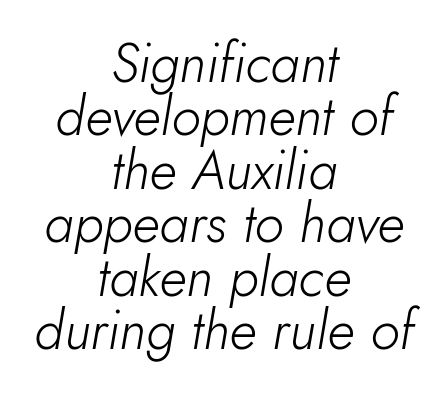
What stands out about the letter spacing? Nothing — it is the standard amount. Where is the straight margin? There isn't one; the lines are centered. Characters are canted at an angle relative to the baseline's perpendicular. What's the leading like? Squeezed, with rows nearly overlapping. Quick note: underline off. Heft: none added — not bold.
